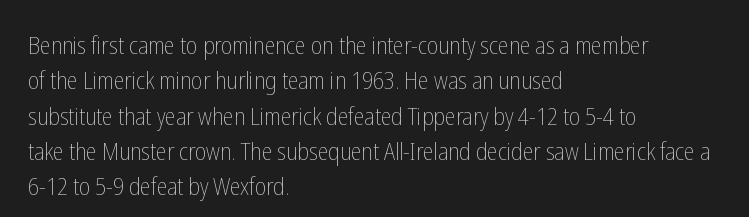
Q: Is the text bold? A: No.
Q: Is the text italic (slanted)? A: No, it is upright.
Q: Is the text underlined? A: No.
Q: How is the paragraph aligned? A: Left-aligned.
Q: Is the spacing between letters normal or unusually wide? A: Normal.
Q: Is the spacing between lines tight, normal or loose? A: Normal.
